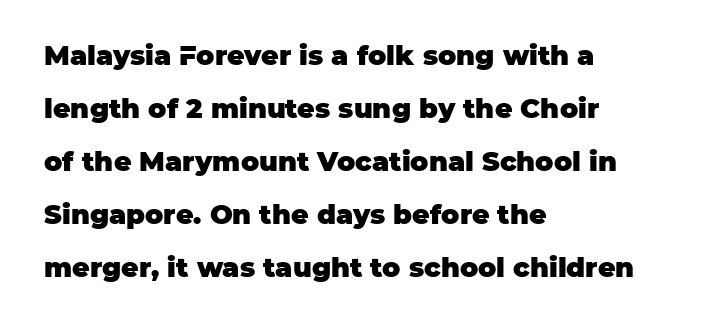
The image shows 27 px bold type, upright; set left-aligned, loose line spacing (1.96x), normal letter spacing, not underlined.
